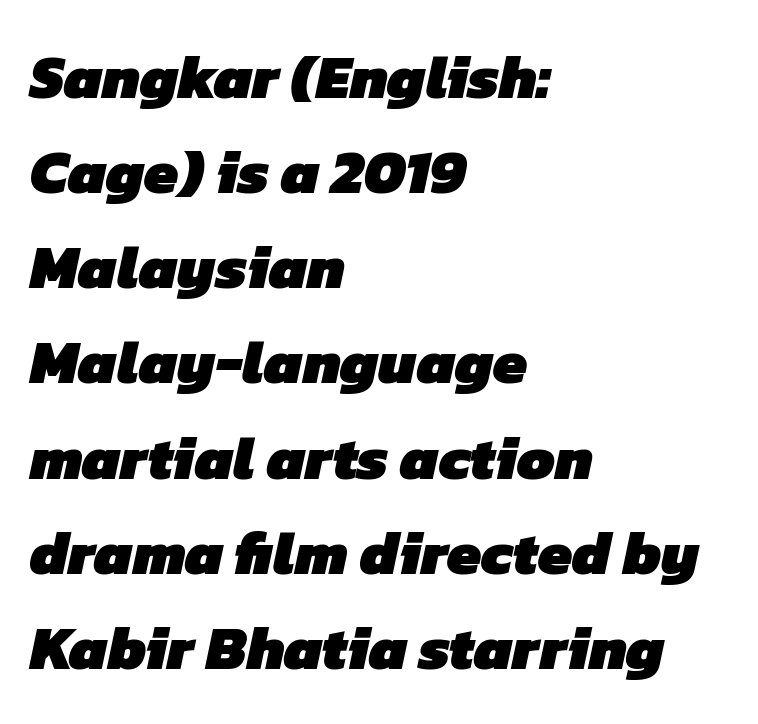
Q: Is the text bold? A: Yes.
Q: Is the typeface a serif or a sans-serif typeface? A: Sans-serif.
Q: Is the text underlined? A: No.
Q: How is the paragraph aligned? A: Left-aligned.
Q: Is the spacing between letters normal or unusually wide? A: Normal.
Q: Is the spacing between lines tight, normal or loose? A: Normal.
Q: Width (condensed, normal, or wide)? A: Normal.
Q: Stroke contrast? A: Low.
Q: x-height? A: Medium.
Q: Monospaced? A: No.
